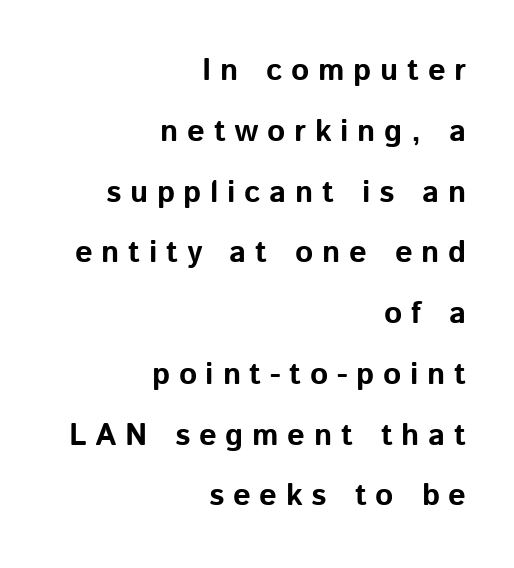
The gap between lines stays unmarked. You can tell from the bare stems that sans-serif type was used. You could only call the tracking loose — the letters float apart. Chunky letters — that's bold for sure.
